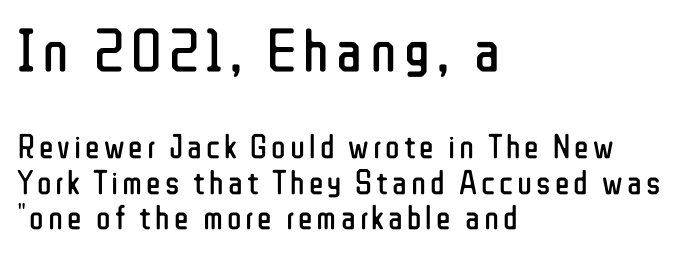
{"serif": "no", "italic": "no", "bold": "no", "weight": "regular", "width": "condensed", "stroke_contrast": "low", "x_height": "medium", "monospaced": "no", "underline": "no", "align": "left", "line_spacing": "tight", "line_spacing_ratio": 1.04, "larger_block": "first", "size_ratio": 1.76, "glyph_px": 60}
